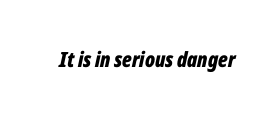
Q: Is the text bold? A: Yes.
Q: Is the text italic (slanted)? A: Yes, it leans right by about 12 degrees.
Q: Is the text underlined? A: No.
Q: Is the spacing between letters normal or unusually wide? A: Normal.
